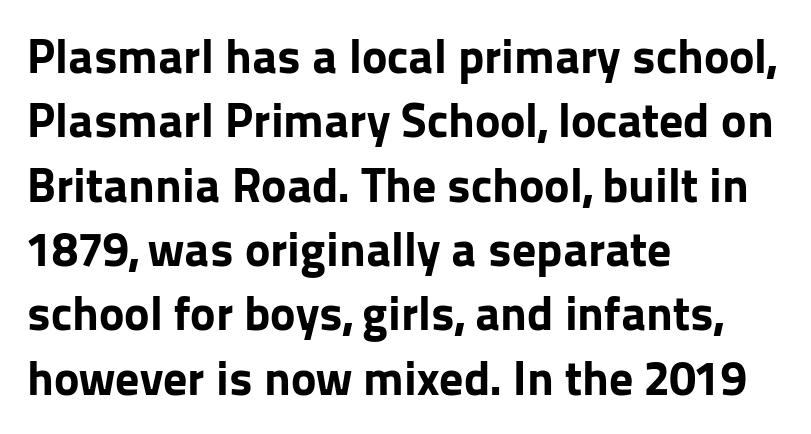
Q: Is the text bold? A: Yes.
Q: Is the text italic (slanted)? A: No, it is upright.
Q: Is the typeface a serif or a sans-serif typeface? A: Sans-serif.
Q: Is the text underlined? A: No.
Q: How is the paragraph aligned? A: Left-aligned.
Q: Is the spacing between letters normal or unusually wide? A: Normal.
Q: Is the spacing between lines tight, normal or loose? A: Normal.
Q: Width (condensed, normal, or wide)? A: Normal.
Q: Stroke contrast? A: Low.
Q: x-height? A: Medium.
Q: Monospaced? A: No.
